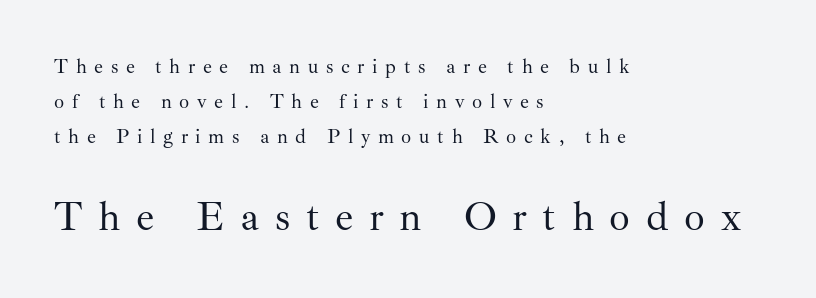
{"serif": "yes", "italic": "no", "bold": "no", "weight": "regular", "width": "normal", "stroke_contrast": "medium", "x_height": "small", "monospaced": "no", "underline": "no", "align": "left", "line_spacing_ratio": 1.74, "letter_spacing": "wide", "letter_spacing_em": 0.38, "larger_block": "second", "size_ratio": 2.05, "glyph_px": 41}
